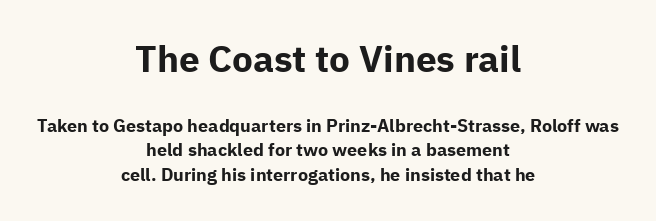
Block one is the big one; block two sits smaller underneath. The lettering holds an erect, upright posture throughout. Students, note that the glyphs here touch the page at normal intervals. Line starts and ends both wander, symmetrically. This rendering employs a face without finishing strokes, i.e., a sans-serif.
